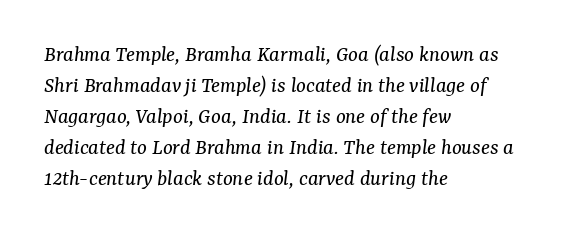
A clean baseline with only descenders dipping below it. Does extra space separate the letters? No, they use regular spacing. The characters are drawn with everyday or finer stroke widths. Tall strokes in this sample are angled rather than plumb. Line beginnings align vertically; line endings do not. Each new line begins a customary step beneath the previous one.
